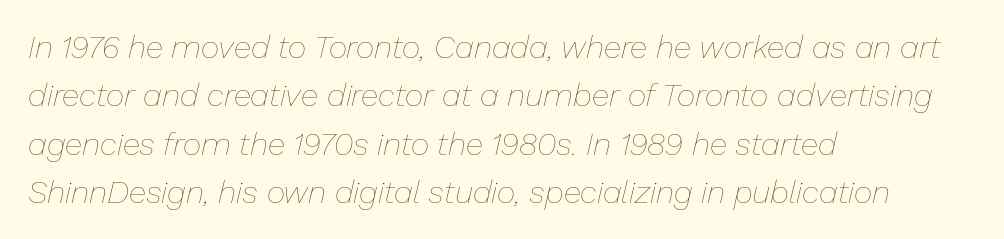
{"italic": "yes", "lean": "right", "slant_degrees": 13, "bold": "no", "weight": "thin", "width": "normal", "stroke_contrast": "low", "x_height": "medium", "monospaced": "no", "underline": "no", "align": "left", "line_spacing": "normal", "line_spacing_ratio": 1.51, "letter_spacing": "normal", "letter_spacing_em": 0.0, "glyph_px": 32}
